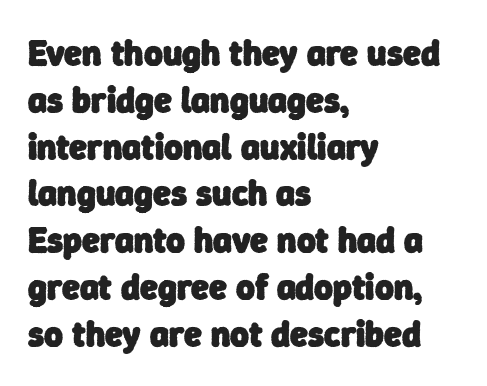
Q: Is the text bold? A: Yes.
Q: Is the typeface a serif or a sans-serif typeface? A: Sans-serif.
Q: Is the text underlined? A: No.
Q: How is the paragraph aligned? A: Left-aligned.
Q: Is the spacing between letters normal or unusually wide? A: Normal.
Q: Is the spacing between lines tight, normal or loose? A: Normal.
Q: Width (condensed, normal, or wide)? A: Normal.
Q: Stroke contrast? A: Low.
Q: x-height? A: Medium.
Q: Monospaced? A: No.
